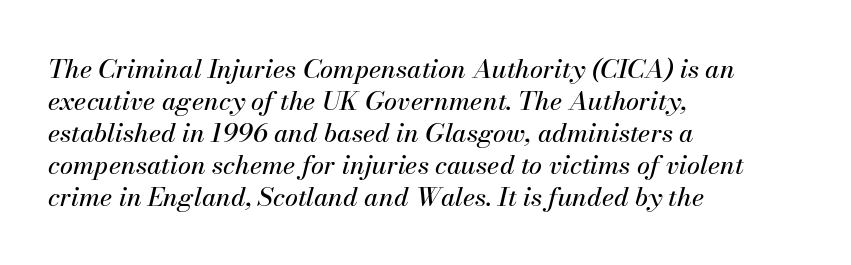
Q: Is the text italic (slanted)? A: Yes, it leans right by about 13 degrees.
Q: Is the text underlined? A: No.
Q: How is the paragraph aligned? A: Left-aligned.
Q: Is the spacing between letters normal or unusually wide? A: Normal.
